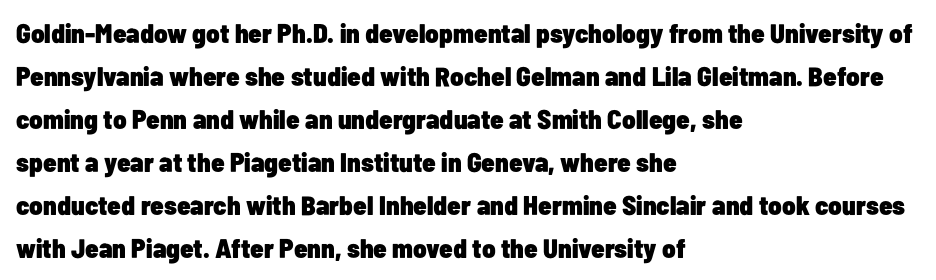
{"italic": "no", "bold": "yes", "underline": "no", "align": "left", "line_spacing": "normal", "line_spacing_ratio": 1.59, "letter_spacing": "normal", "letter_spacing_em": 0.0, "glyph_px": 27}
